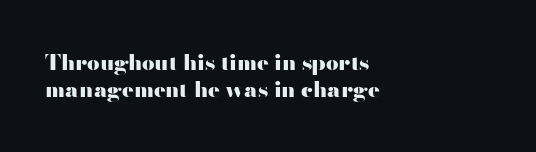
{"italic": "no", "bold": "yes", "underline": "no", "align": "left", "line_spacing_ratio": 1.23, "letter_spacing": "normal", "letter_spacing_em": 0.0, "glyph_px": 22}
